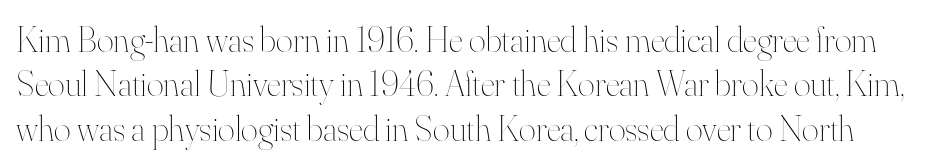
Designer's note — italics off, roman on. The space beneath each line is pristine and unruled. The rendering keeps characters at their native spacing. The letterforms sit at book weight or below. Note the varied advance widths — an 'i' is clearly narrower than an 'm'.
